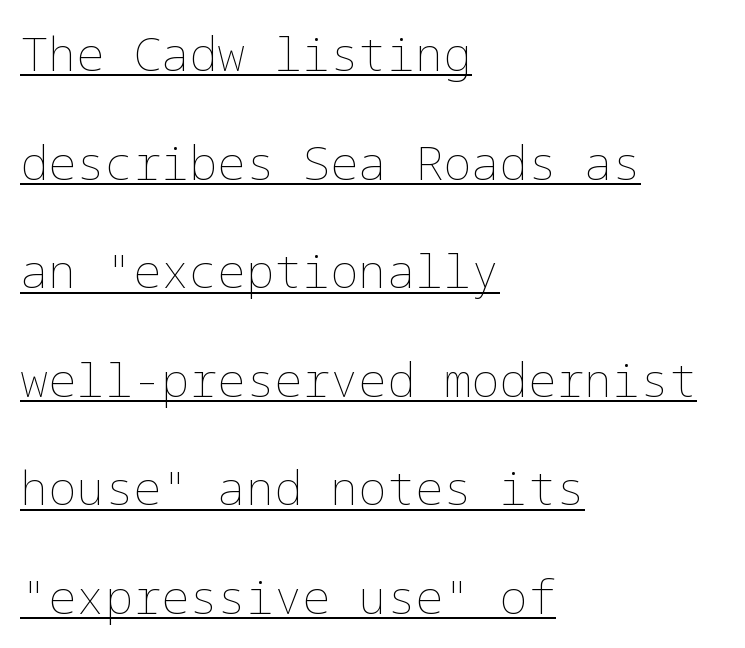
Q: Is the text bold? A: No.
Q: Is the text italic (slanted)? A: No, it is upright.
Q: Is the text underlined? A: Yes.
Q: How is the paragraph aligned? A: Left-aligned.
Q: Is the spacing between letters normal or unusually wide? A: Normal.
Q: Is the spacing between lines tight, normal or loose? A: Loose.
Q: Width (condensed, normal, or wide)? A: Normal.
Q: Stroke contrast? A: Low.
Q: x-height? A: Medium.
